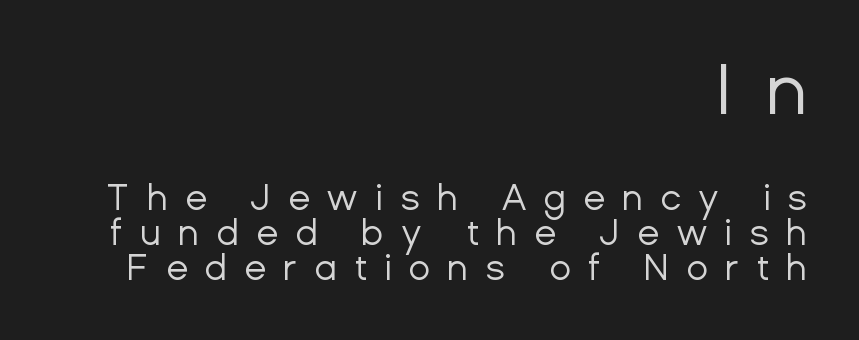
{"serif": "no", "italic": "no", "bold": "no", "weight": "regular", "width": "normal", "stroke_contrast": "low", "x_height": "medium", "monospaced": "no", "underline": "no", "align": "right", "line_spacing": "tight", "line_spacing_ratio": 0.97, "letter_spacing": "wide", "letter_spacing_em": 0.47, "larger_block": "first", "size_ratio": 2.0, "glyph_px": 72}
